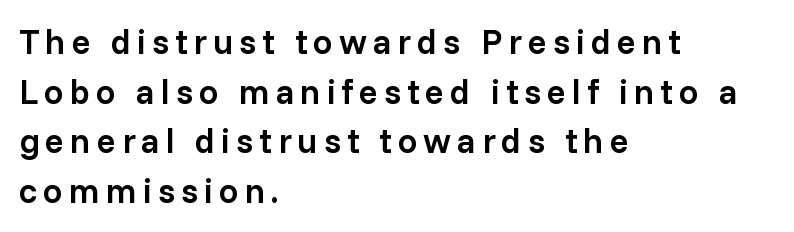
Compared with a centered layout, this one pins lines to the left instead. Is there any slant? The stems are plumb. This is the in-between weight designers call semibold or demi. A typesetter would call this proportional, since set widths differ per character. Horizontal bands of white between lines are of average thickness.
